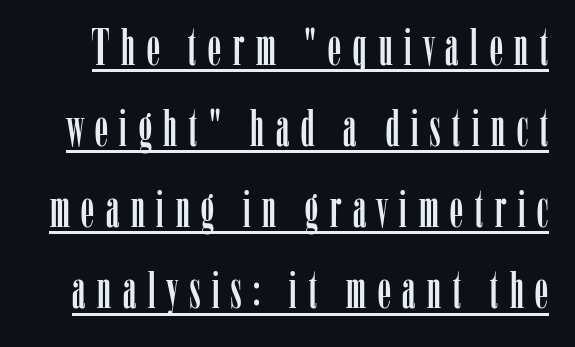
Each letter's strokes conclude with small projecting serifs. Rendered with straight, roman letterforms. This rendering widens character spacing well past its baseline value. The passage shown is underscored from start to finish. Here the designer chose a conventional face with non-uniform glyph widths.
